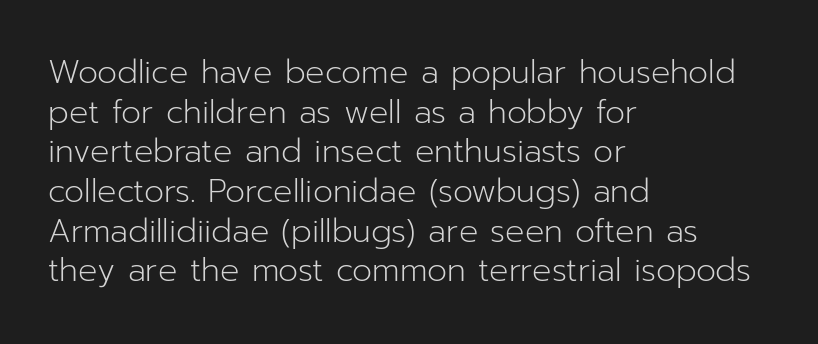
The image shows 32 px light sans-serif type, upright; set left-aligned, line spacing 1.24x, normal letter spacing, not underlined; low stroke contrast and a medium x-height.
